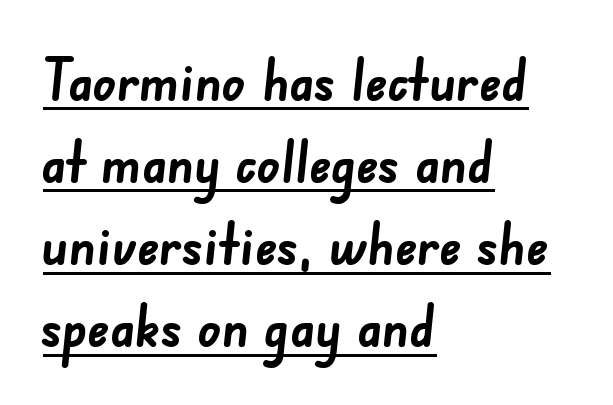
The image shows 57 px semibold sans-serif type; set left-aligned, normal line spacing (1.44x), normal letter spacing, underlined; low stroke contrast and a small x-height.
